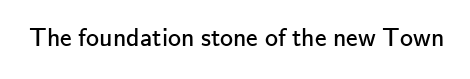
Q: Is the text bold? A: No.
Q: Is the text italic (slanted)? A: No, it is upright.
Q: Is the text underlined? A: No.
Q: Is the spacing between letters normal or unusually wide? A: Normal.
